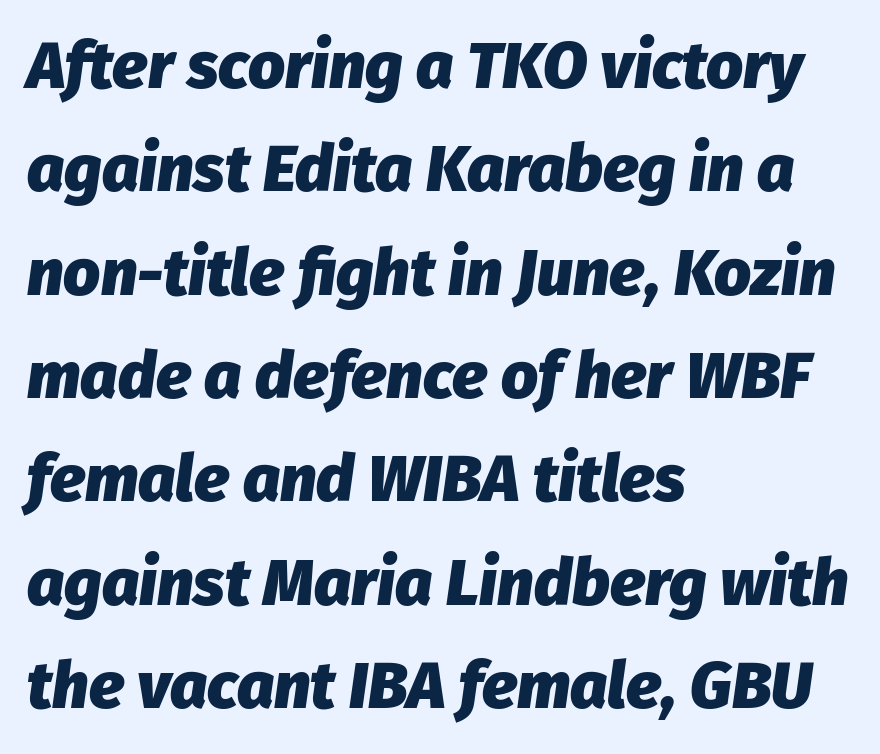
The image shows 65 px heavy type, italic (leaning right); set left-aligned, normal line spacing (1.59x), normal letter spacing, not underlined; low stroke contrast and a medium x-height.
